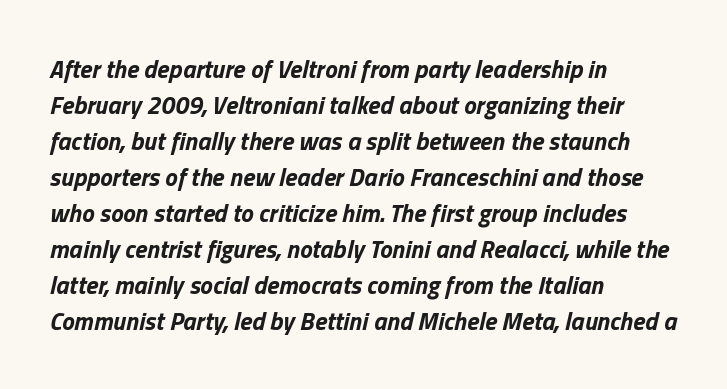
{"italic": "yes", "lean": "right", "slant_degrees": 13, "bold": "yes", "underline": "no", "align": "left", "line_spacing": "normal", "line_spacing_ratio": 1.44, "letter_spacing": "normal", "letter_spacing_em": 0.0, "glyph_px": 25}
